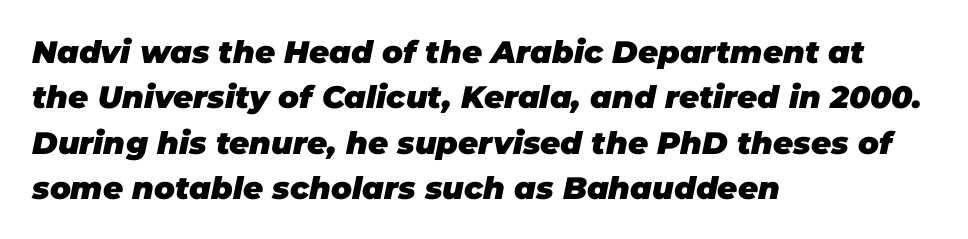
{"italic": "yes", "lean": "right", "slant_degrees": 11, "bold": "yes", "weight": "heavy", "width": "normal", "stroke_contrast": "low", "x_height": "large", "monospaced": "no", "underline": "no", "align": "left", "line_spacing": "normal", "line_spacing_ratio": 1.46, "letter_spacing": "normal", "letter_spacing_em": 0.0, "glyph_px": 31}
